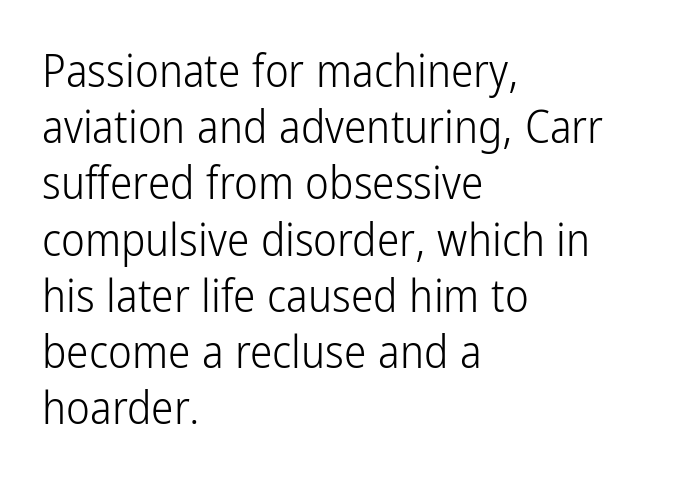
Q: Is the text bold? A: No.
Q: Is the text italic (slanted)? A: No, it is upright.
Q: Is the typeface a serif or a sans-serif typeface? A: Sans-serif.
Q: Is the text underlined? A: No.
Q: How is the paragraph aligned? A: Left-aligned.
Q: Is the spacing between letters normal or unusually wide? A: Normal.
Q: Is the spacing between lines tight, normal or loose? A: Normal.
Q: Width (condensed, normal, or wide)? A: Condensed.
Q: Stroke contrast? A: Low.
Q: x-height? A: Medium.
Q: Monospaced? A: No.
